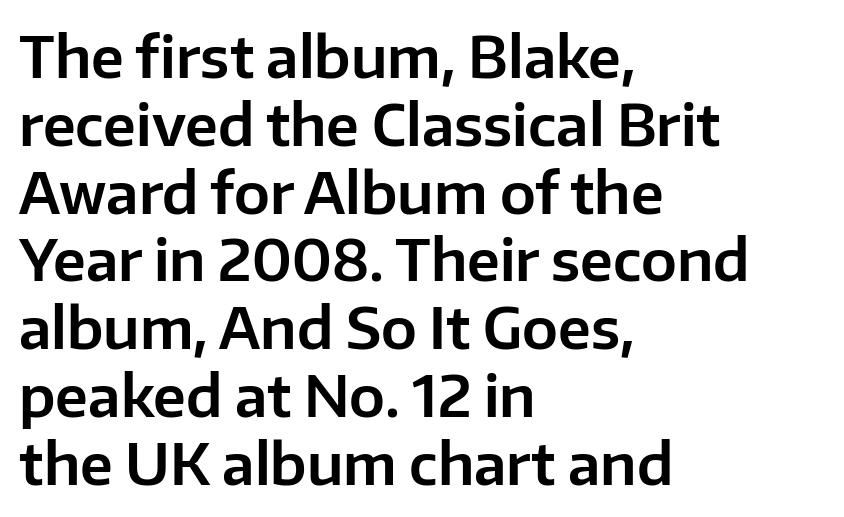
{"serif": "no", "italic": "no", "width": "normal", "stroke_contrast": "low", "x_height": "medium", "monospaced": "no", "underline": "no", "align": "left", "line_spacing_ratio": 1.19, "letter_spacing": "normal", "letter_spacing_em": 0.0, "glyph_px": 57}
